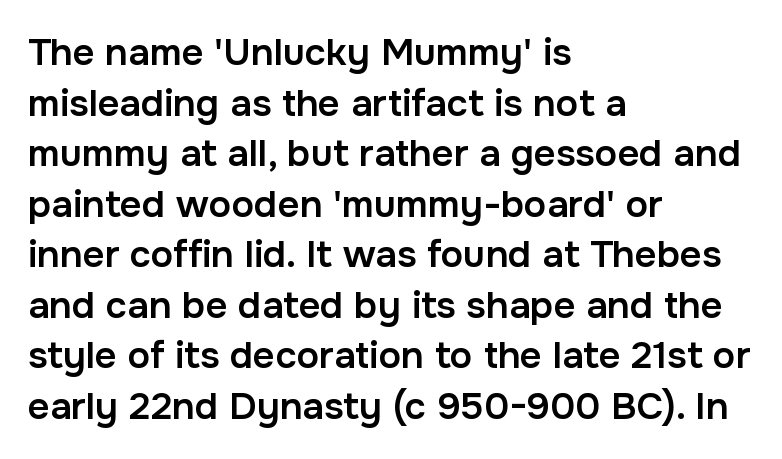
Q: Is the text bold? A: Semi-bold.
Q: Is the text italic (slanted)? A: No, it is upright.
Q: Is the typeface a serif or a sans-serif typeface? A: Sans-serif.
Q: Is the text underlined? A: No.
Q: How is the paragraph aligned? A: Left-aligned.
Q: Is the spacing between letters normal or unusually wide? A: Normal.
Q: Is the spacing between lines tight, normal or loose? A: Normal.
Q: Width (condensed, normal, or wide)? A: Normal.
Q: Stroke contrast? A: Low.
Q: x-height? A: Medium.
Q: Monospaced? A: No.
